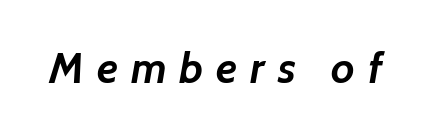
The image shows 43 px semibold sans-serif type; set unusually wide letter spacing (+0.3 em), not underlined; low stroke contrast and a medium x-height.
